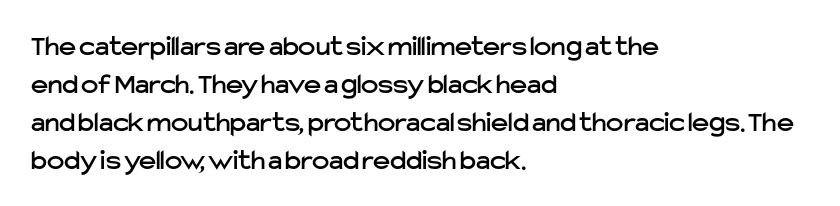
The image shows 29 px sans-serif type, upright; set left-aligned, normal line spacing (1.31x), normal letter spacing, not underlined; low stroke contrast and a medium x-height.
